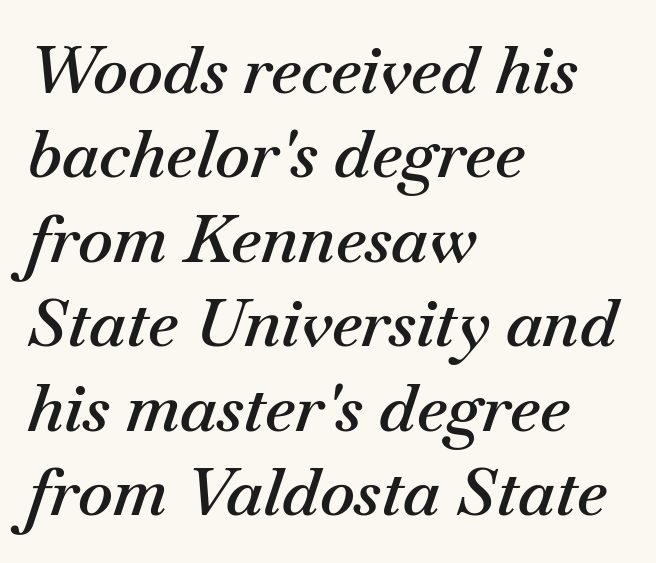
{"italic": "yes", "lean": "right", "slant_degrees": 18, "bold": "semi", "weight": "semibold", "width": "normal", "stroke_contrast": "medium", "x_height": "small", "monospaced": "no", "underline": "no", "align": "left", "line_spacing": "normal", "line_spacing_ratio": 1.28, "letter_spacing": "normal", "letter_spacing_em": 0.0, "glyph_px": 66}
